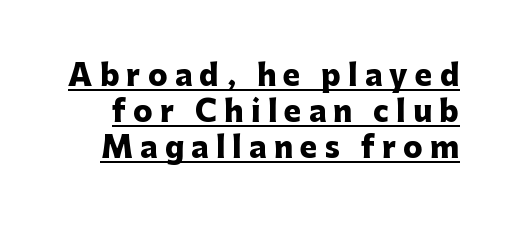
The image shows 29 px heavy sans-serif type, upright; set line spacing 1.24x, unusually wide letter spacing (+0.25 em), underlined; low stroke contrast and a medium x-height.
